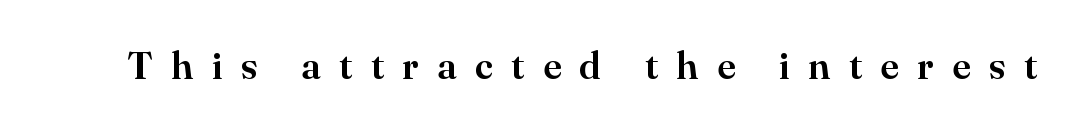
The image shows 38 px serif type, upright; set unusually wide letter spacing (+0.48 em), not underlined; high stroke contrast and a small x-height.
